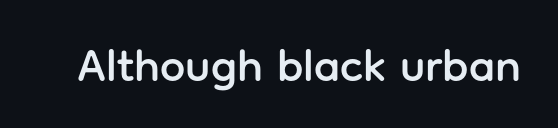
Q: Is the text italic (slanted)? A: No, it is upright.
Q: Is the typeface a serif or a sans-serif typeface? A: Sans-serif.
Q: Is the text underlined? A: No.
Q: Is the spacing between letters normal or unusually wide? A: Normal.
Q: Width (condensed, normal, or wide)? A: Normal.
Q: Stroke contrast? A: Low.
Q: x-height? A: Medium.
Q: Monospaced? A: No.
